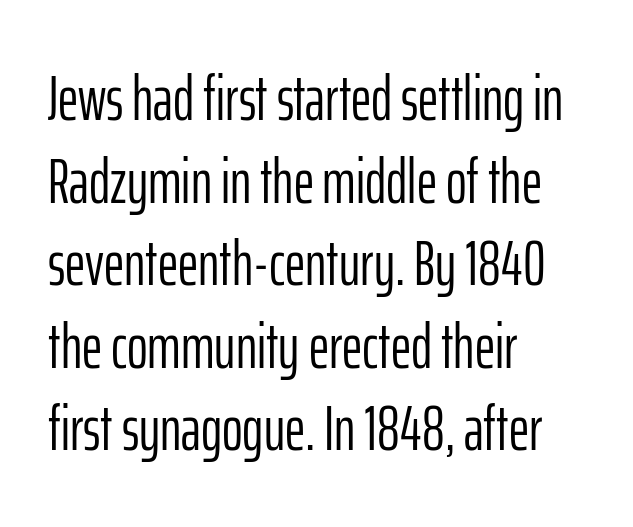
{"serif": "no", "italic": "no", "bold": "no", "weight": "light", "width": "condensed", "stroke_contrast": "low", "x_height": "medium", "monospaced": "no", "underline": "no", "align": "left", "line_spacing": "normal", "line_spacing_ratio": 1.31, "letter_spacing": "normal", "letter_spacing_em": 0.0, "glyph_px": 63}
